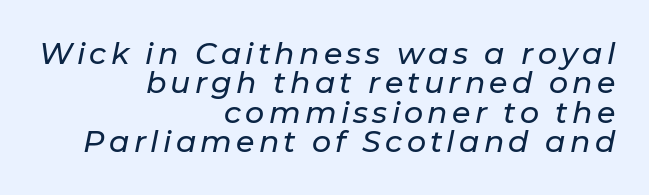
Right-aligned paragraph, ragged on the left. Interline gaps are noticeably narrow in this sample. Anything drawn beneath the words? Only blank space. Tall strokes in this sample are angled rather than plumb.
